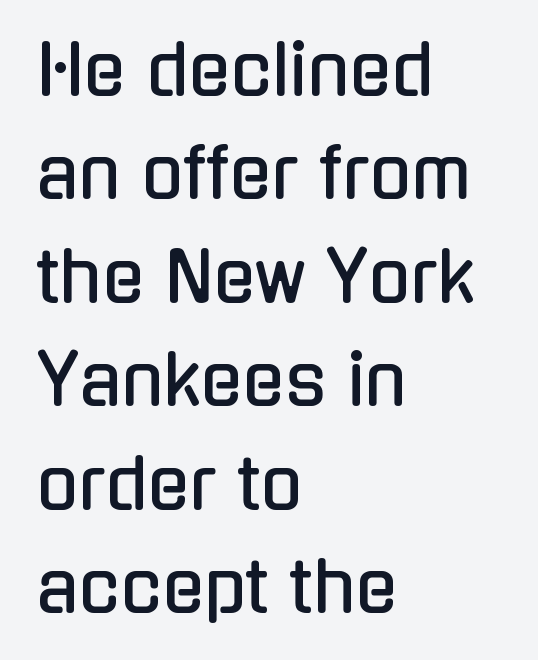
The rendering anchors every line to the left-hand side. The font's upright variant was chosen for this text. Nobody drew a line under any word here. This is sans-serif lettering, the kind often seen on screens and signage.
